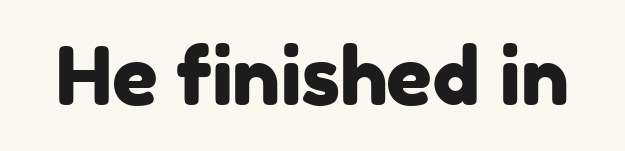
Q: Is the typeface a serif or a sans-serif typeface? A: Sans-serif.
Q: Is the text underlined? A: No.
Q: Is the spacing between letters normal or unusually wide? A: Normal.
Q: Width (condensed, normal, or wide)? A: Normal.
Q: Stroke contrast? A: Low.
Q: x-height? A: Medium.
Q: Monospaced? A: No.
